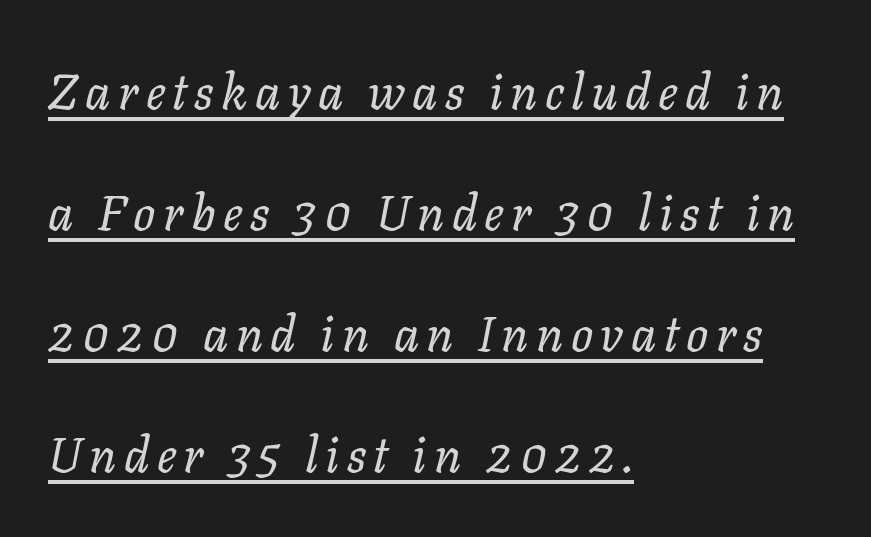
Italic: yes, the glyphs are oblique. Check the space under the baseline: a stroke is drawn there. This sample has the flowing, uneven cadence of proportional lettering. The rendering uses a large line-height, opening up the rows. Line starts are locked; line ends wander.
